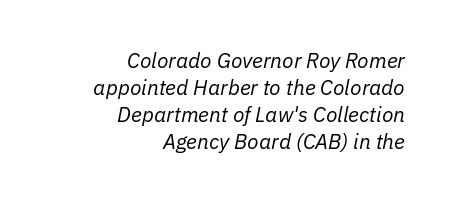
{"italic": "yes", "lean": "right", "slant_degrees": 11, "bold": "no", "underline": "no", "align": "right", "line_spacing": "normal", "line_spacing_ratio": 1.29, "letter_spacing": "normal", "letter_spacing_em": 0.0, "glyph_px": 21}
